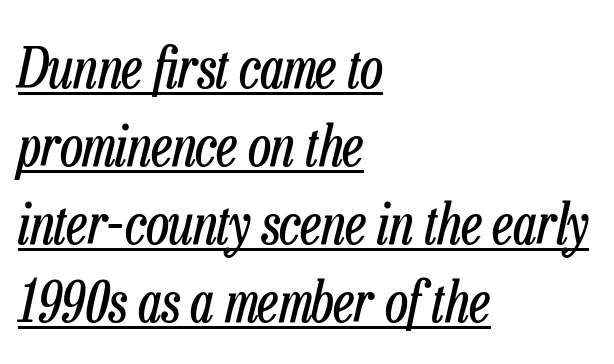
The image shows 56 px regular-weight, condensed type, italic (leaning right); set left-aligned, normal line spacing (1.39x), normal letter spacing, underlined; low stroke contrast and a medium x-height.
